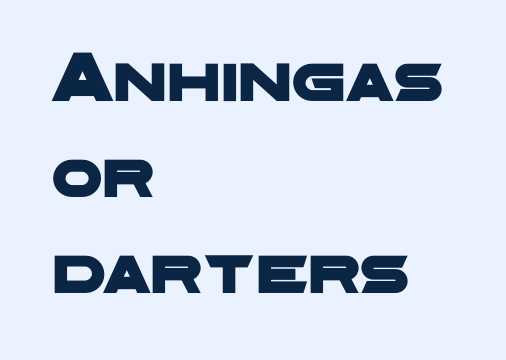
Q: Is the typeface a serif or a sans-serif typeface? A: Sans-serif.
Q: Is the text underlined? A: No.
Q: How is the paragraph aligned? A: Left-aligned.
Q: Is the spacing between letters normal or unusually wide? A: Normal.
Q: Is the spacing between lines tight, normal or loose? A: Normal.
Q: Width (condensed, normal, or wide)? A: Wide.
Q: Stroke contrast? A: Low.
Q: x-height? A: Medium.
Q: Monospaced? A: No.
